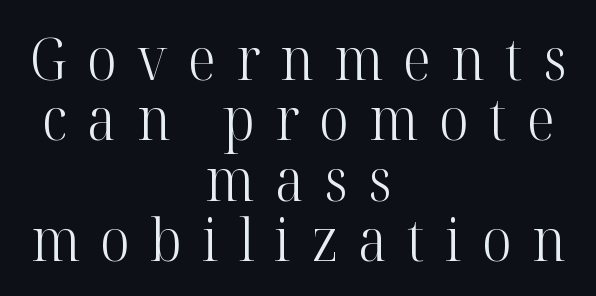
{"serif": "yes", "italic": "no", "bold": "no", "weight": "light", "width": "normal", "stroke_contrast": "high", "x_height": "medium", "monospaced": "no", "underline": "no", "align": "center", "line_spacing": "tight", "line_spacing_ratio": 1.04, "letter_spacing": "wide", "letter_spacing_em": 0.35, "glyph_px": 58}
